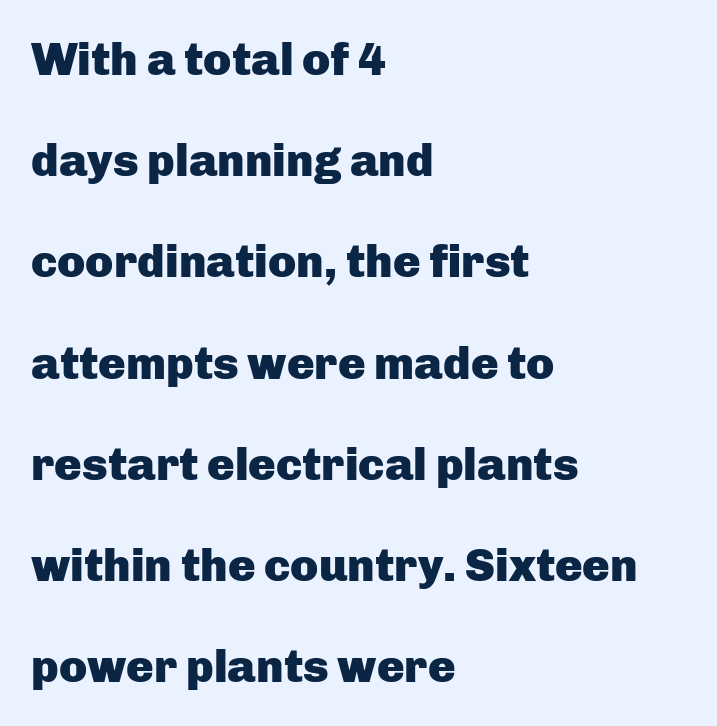
The image shows 46 px heavy sans-serif type, upright; set left-aligned, loose line spacing (2.2x), normal letter spacing, not underlined; low stroke contrast and a medium x-height.
